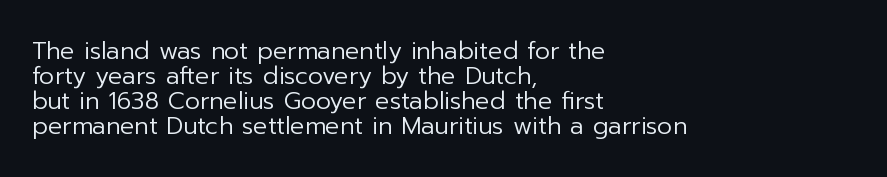
Q: Is the text bold? A: No.
Q: Is the text italic (slanted)? A: No, it is upright.
Q: Is the text underlined? A: No.
Q: How is the paragraph aligned? A: Left-aligned.
Q: Is the spacing between letters normal or unusually wide? A: Normal.
Q: Is the spacing between lines tight, normal or loose? A: Tight.
